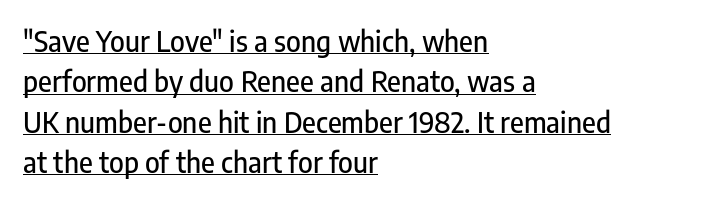
Q: Is the text italic (slanted)? A: No, it is upright.
Q: Is the typeface a serif or a sans-serif typeface? A: Sans-serif.
Q: Is the text underlined? A: Yes.
Q: How is the paragraph aligned? A: Left-aligned.
Q: Is the spacing between letters normal or unusually wide? A: Normal.
Q: Is the spacing between lines tight, normal or loose? A: Normal.
Q: Width (condensed, normal, or wide)? A: Condensed.
Q: Stroke contrast? A: Low.
Q: x-height? A: Medium.
Q: Monospaced? A: No.
